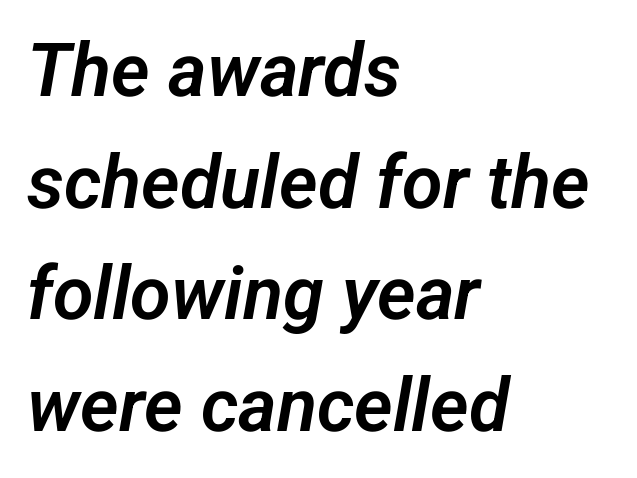
Q: Is the typeface a serif or a sans-serif typeface? A: Sans-serif.
Q: Is the text underlined? A: No.
Q: How is the paragraph aligned? A: Left-aligned.
Q: Is the spacing between letters normal or unusually wide? A: Normal.
Q: Is the spacing between lines tight, normal or loose? A: Normal.
Q: Width (condensed, normal, or wide)? A: Normal.
Q: Stroke contrast? A: Low.
Q: x-height? A: Medium.
Q: Monospaced? A: No.
